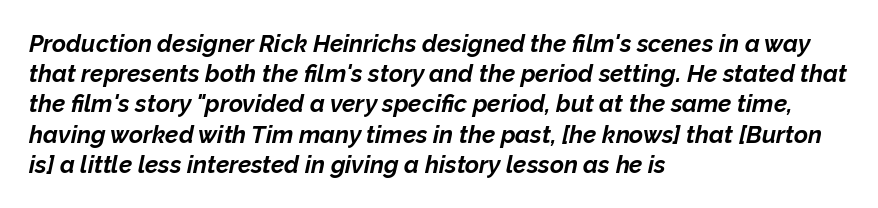
This sample keeps an unexceptional amount of space between lines. Its strokes are broad and dark, the hallmark of bold type. The ragged edge is on the right, which tells us the setting is flush left. The specimen reads as italic at a glance.
